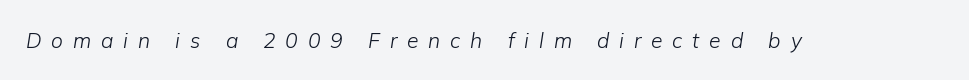
The image shows 21 px text type, italic (leaning right); set unusually wide letter spacing (+0.47 em), not underlined.
